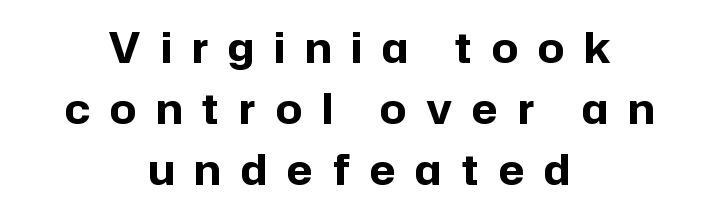
This sample has the flowing, uneven cadence of proportional lettering. Tracking here is generous; glyphs stand well apart from one another. Check where the strokes stop: nothing finishes them off — pure sans. The string is rendered with underlining switched off.
